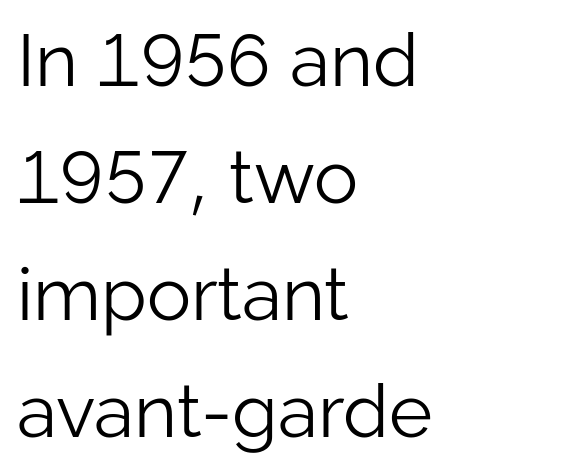
Compared with a centered layout, this one pins lines to the left instead. The type sits square on the baseline with zero lean. Letter spacing: default. Here the designer chose a conventional face with non-uniform glyph widths.
